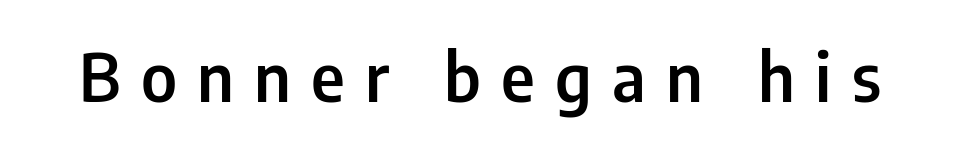
{"serif": "no", "italic": "no", "bold": "semi", "weight": "semibold", "width": "condensed", "stroke_contrast": "low", "x_height": "medium", "monospaced": "no", "underline": "no", "letter_spacing": "wide", "letter_spacing_em": 0.3, "glyph_px": 67}
